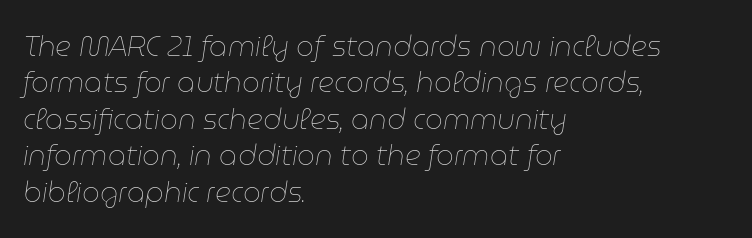
{"italic": "yes", "lean": "right", "slant_degrees": 9, "bold": "no", "weight": "thin", "width": "normal", "stroke_contrast": "low", "x_height": "medium", "monospaced": "no", "underline": "no", "align": "left", "line_spacing": "normal", "line_spacing_ratio": 1.3, "letter_spacing": "normal", "letter_spacing_em": 0.0, "glyph_px": 28}
